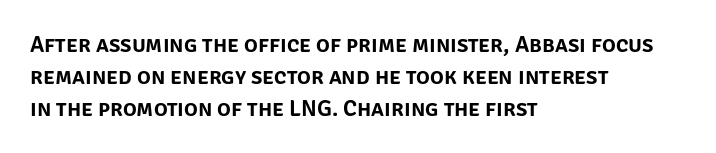
{"italic": "no", "underline": "no", "align": "left", "line_spacing": "normal", "line_spacing_ratio": 1.39, "letter_spacing": "normal", "letter_spacing_em": 0.0, "glyph_px": 23}
